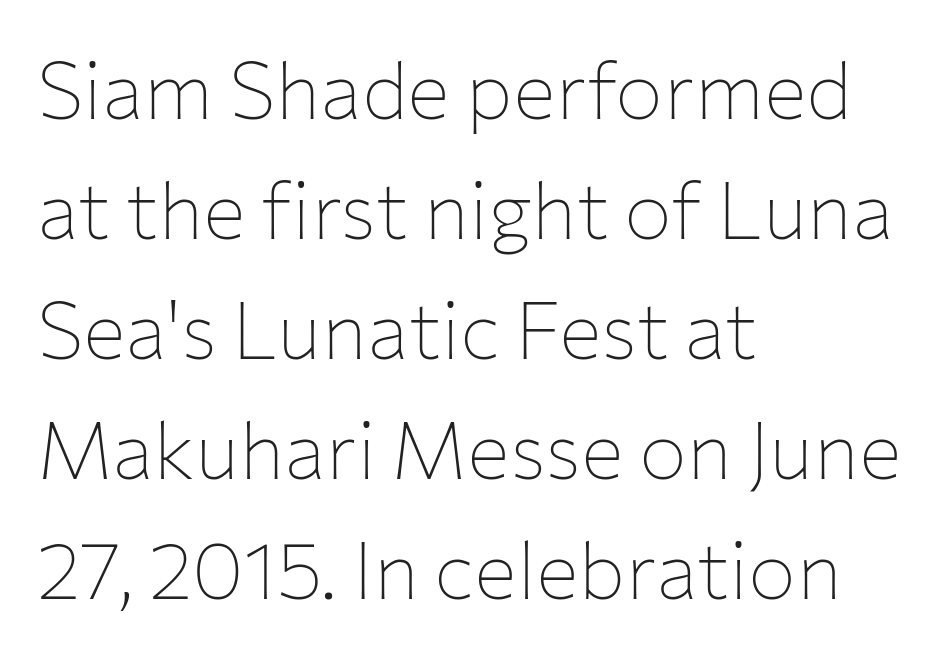
Q: Is the text bold? A: No.
Q: Is the text italic (slanted)? A: No, it is upright.
Q: Is the typeface a serif or a sans-serif typeface? A: Sans-serif.
Q: Is the text underlined? A: No.
Q: How is the paragraph aligned? A: Left-aligned.
Q: Is the spacing between letters normal or unusually wide? A: Normal.
Q: Is the spacing between lines tight, normal or loose? A: Normal.
Q: Width (condensed, normal, or wide)? A: Normal.
Q: Stroke contrast? A: Low.
Q: x-height? A: Medium.
Q: Monospaced? A: No.
